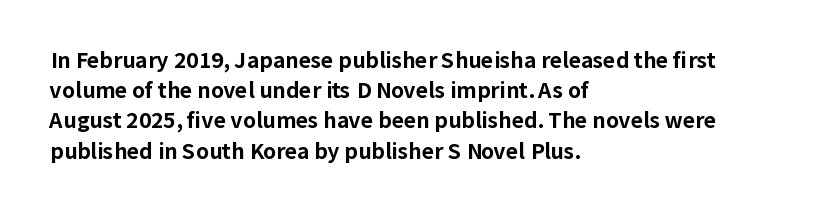
Q: Is the text bold? A: Yes.
Q: Is the text italic (slanted)? A: No, it is upright.
Q: Is the text underlined? A: No.
Q: How is the paragraph aligned? A: Left-aligned.
Q: Is the spacing between letters normal or unusually wide? A: Normal.
Q: Is the spacing between lines tight, normal or loose? A: Normal.
